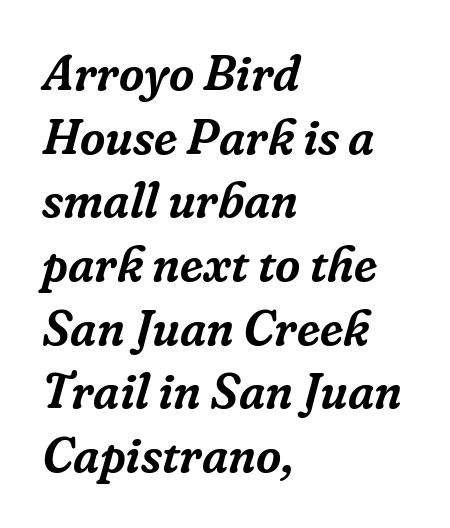
The image shows 49 px serif type, italic (leaning right); set left-aligned, normal line spacing (1.3x), normal letter spacing, not underlined; low stroke contrast and a medium x-height.
